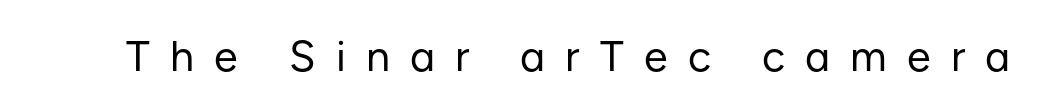
The image shows 43 px regular-weight sans-serif type, upright; set unusually wide letter spacing (+0.47 em), not underlined; low stroke contrast and a medium x-height.
